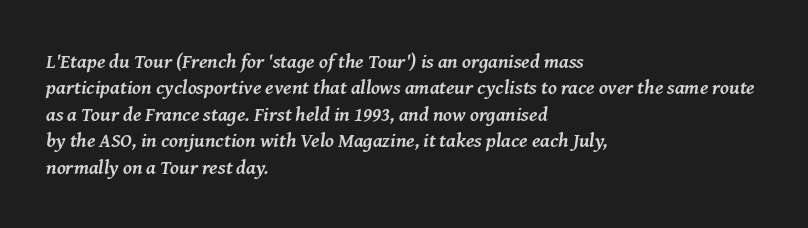
{"italic": "yes", "lean": "right", "slant_degrees": 8, "bold": "yes", "underline": "no", "align": "left", "line_spacing": "normal", "line_spacing_ratio": 1.32, "letter_spacing": "normal", "letter_spacing_em": 0.0, "glyph_px": 20}
